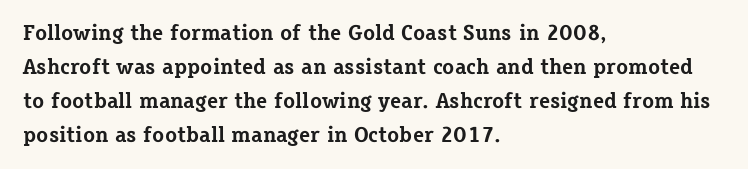
The lettering holds an erect, upright posture throughout. No word sits above an underline. Thick stems and heavy bowls — unmistakably bold. How are the letters spaced? Ordinarily, with no added tracking. Line beginnings align vertically; line endings do not.
